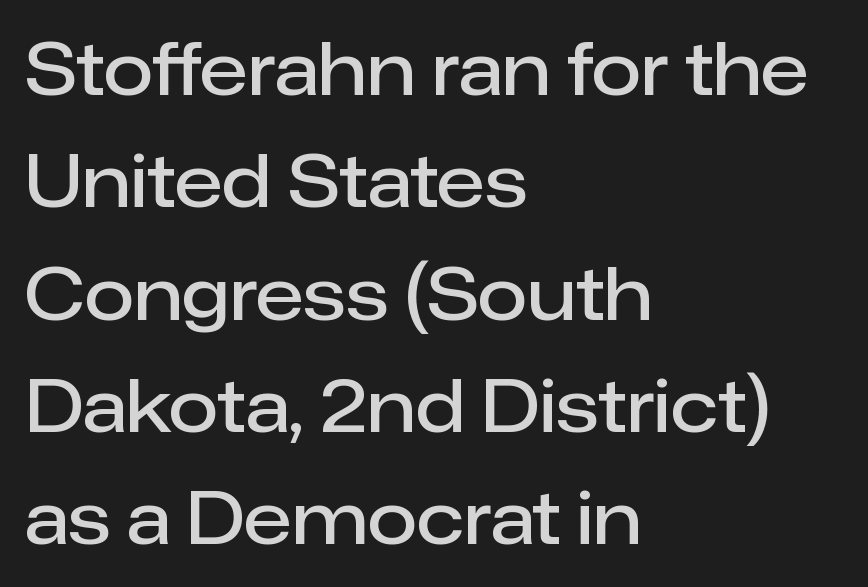
The rendering anchors every line to the left-hand side. Does the leading feel generous? No, just average. Has an underline been added? It has not. Vertical strokes here are truly vertical. Looks like regular typesetting: each glyph gets only the width it needs. Its strokes are somewhat broadened, the hallmark of semibold type.
